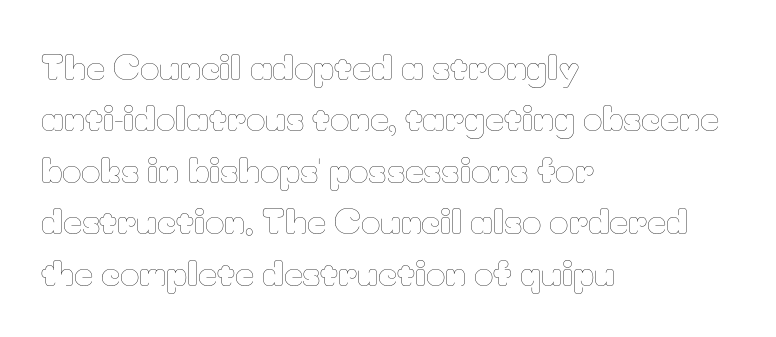
The image shows 33 px thin type, upright; set left-aligned, normal line spacing (1.56x), normal letter spacing, not underlined; low stroke contrast and a small x-height.
